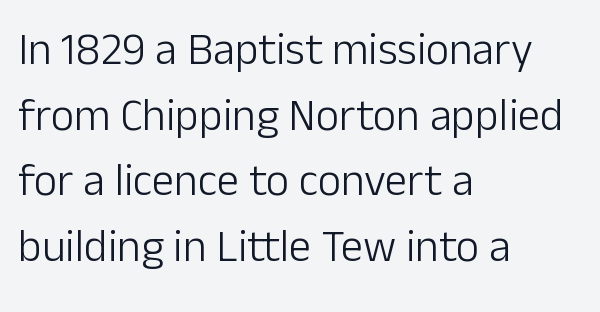
{"serif": "no", "italic": "no", "bold": "no", "weight": "light", "width": "normal", "stroke_contrast": "low", "x_height": "medium", "monospaced": "no", "underline": "no", "align": "left", "line_spacing": "normal", "line_spacing_ratio": 1.46, "letter_spacing": "normal", "letter_spacing_em": 0.0, "glyph_px": 45}
